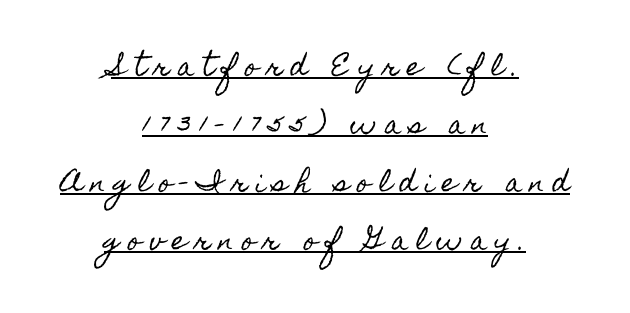
{"underline": "yes", "align": "center", "line_spacing": "loose", "line_spacing_ratio": 2.32, "letter_spacing": "wide", "letter_spacing_em": 0.32, "glyph_px": 25}
